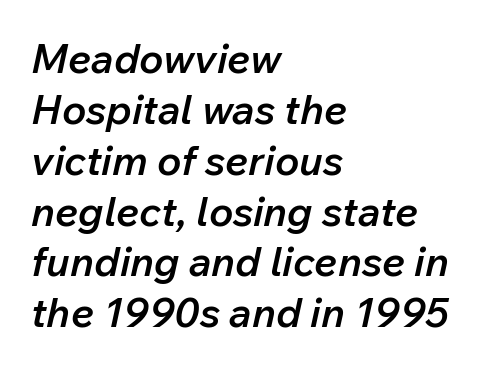
Q: Is the text bold? A: Semi-bold.
Q: Is the text italic (slanted)? A: Yes, it leans right by about 12 degrees.
Q: Is the text underlined? A: No.
Q: How is the paragraph aligned? A: Left-aligned.
Q: Is the spacing between letters normal or unusually wide? A: Normal.
Q: Width (condensed, normal, or wide)? A: Normal.
Q: Stroke contrast? A: Low.
Q: x-height? A: Medium.
Q: Monospaced? A: No.
